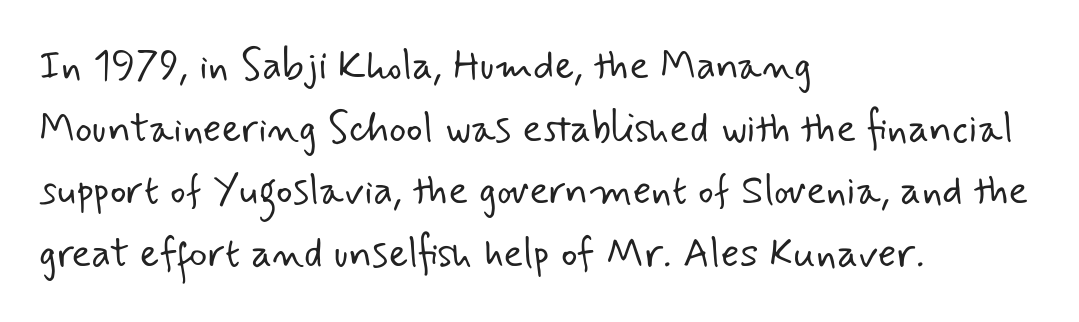
No word sits above an underline. This sample has the flowing, uneven cadence of proportional lettering. Is the stroke heavy? The answer is a plain regular-or-lighter. Each new line begins a customary step beneath the previous one. There is no visible air inserted between adjacent glyphs. Horizontal alignment here is leftward, the default for most running prose.
